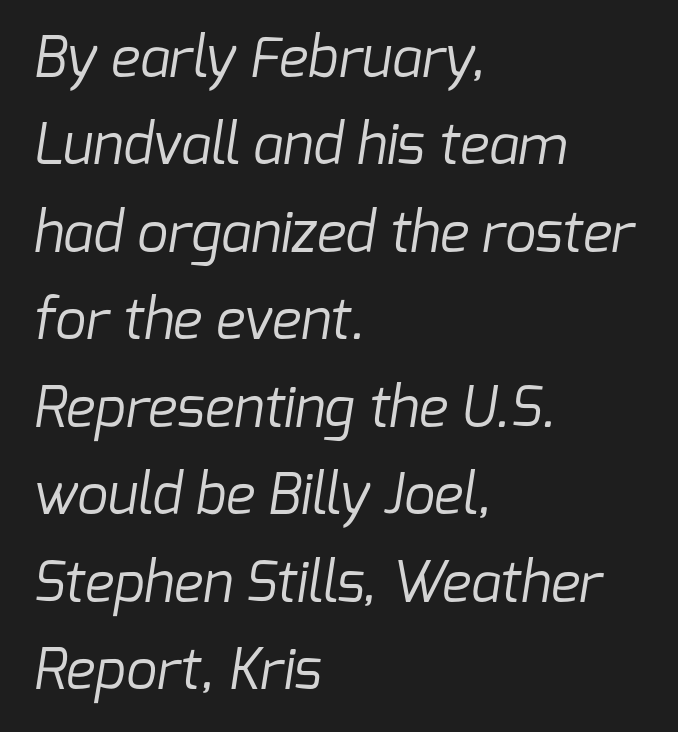
The image shows 55 px regular-weight sans-serif type; set left-aligned, normal line spacing (1.59x), normal letter spacing, not underlined; low stroke contrast and a medium x-height.
